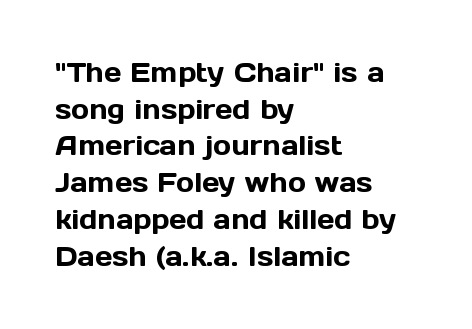
Alignment: flush left. The lettering stays uniformly vertical, giving the passage a roman look. The block of text has a typical density, with ordinary space between rows. Beneath every word, the page is bare. Compared with typical body copy, the letter spacing here is the same.
